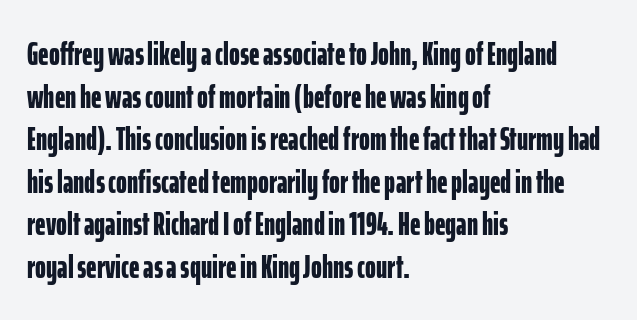
The font is running at its bold setting. If you measured baseline to baseline, you'd find a middling distance. Caption: standard tracking, unaltered. Decoration check: the copy has no underline. Each line starts at the same left margin while the right side varies.
